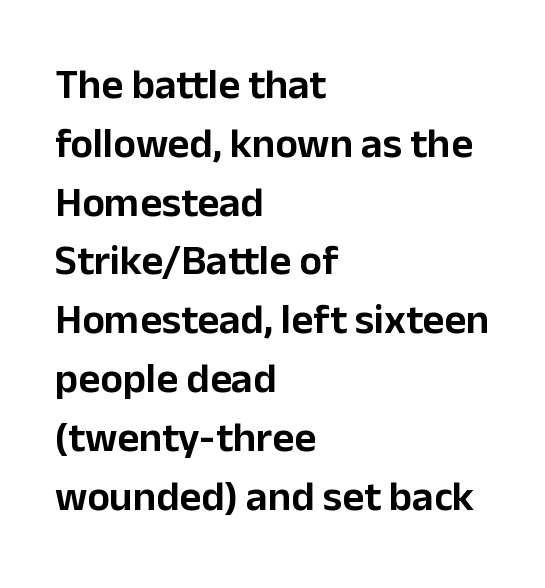
Q: Is the text italic (slanted)? A: No, it is upright.
Q: Is the typeface a serif or a sans-serif typeface? A: Sans-serif.
Q: Is the text underlined? A: No.
Q: How is the paragraph aligned? A: Left-aligned.
Q: Is the spacing between letters normal or unusually wide? A: Normal.
Q: Is the spacing between lines tight, normal or loose? A: Normal.
Q: Width (condensed, normal, or wide)? A: Normal.
Q: Stroke contrast? A: Low.
Q: x-height? A: Medium.
Q: Monospaced? A: No.
